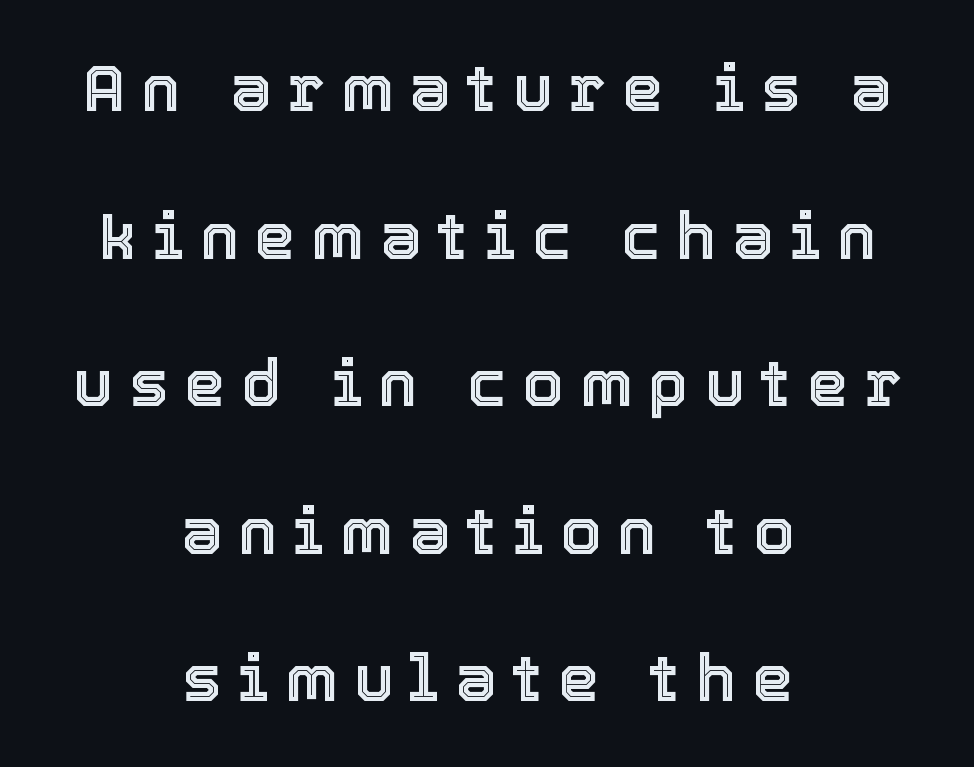
{"italic": "no", "width": "normal", "x_height": "medium", "monospaced": "no", "underline": "no", "align": "center", "line_spacing": "loose", "line_spacing_ratio": 2.27, "letter_spacing": "wide", "letter_spacing_em": 0.25, "glyph_px": 65}
